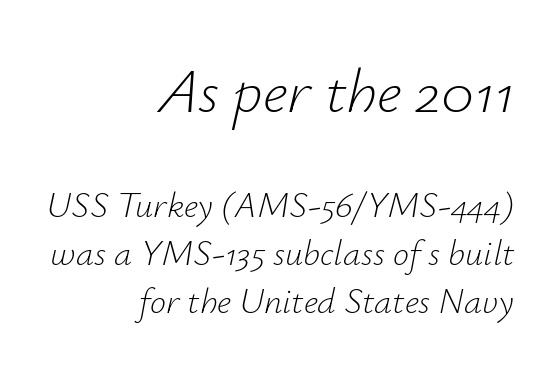
Q: Is the text bold? A: No.
Q: Is the text italic (slanted)? A: Yes, it leans right by about 12 degrees.
Q: Is the text underlined? A: No.
Q: How is the paragraph aligned? A: Right-aligned.
Q: Is the spacing between letters normal or unusually wide? A: Normal.
Q: Is the spacing between lines tight, normal or loose? A: Normal.
Q: Which block of text is set in a larger size, the first (top) or the second (bottom)? A: The first (top) one.
Q: Width (condensed, normal, or wide)? A: Normal.
Q: Stroke contrast? A: Low.
Q: x-height? A: Small.
Q: Monospaced? A: No.
